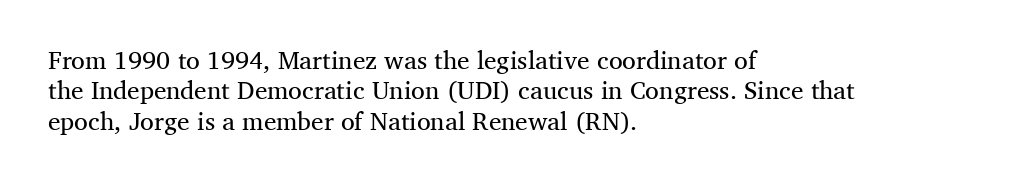
The image shows 25 px text type, upright; set left-aligned, line spacing 1.22x, normal letter spacing, not underlined.
